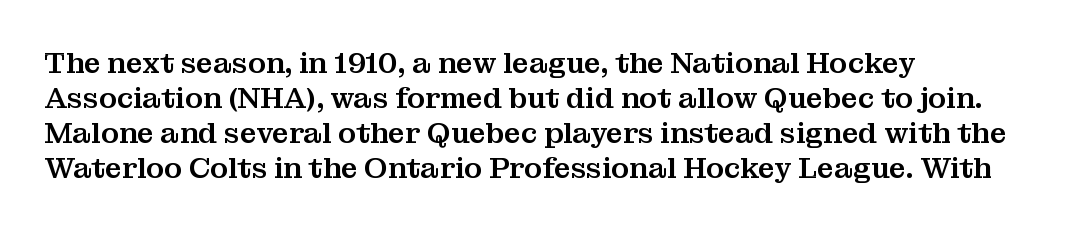
Q: Is the text italic (slanted)? A: No, it is upright.
Q: Is the typeface a serif or a sans-serif typeface? A: Serif.
Q: Is the text underlined? A: No.
Q: How is the paragraph aligned? A: Left-aligned.
Q: Is the spacing between letters normal or unusually wide? A: Normal.
Q: Width (condensed, normal, or wide)? A: Normal.
Q: Stroke contrast? A: Medium.
Q: x-height? A: Medium.
Q: Monospaced? A: No.
